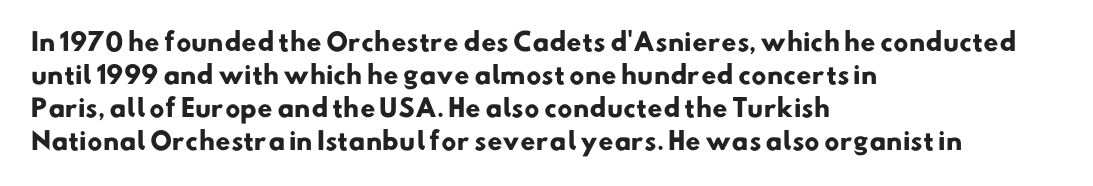
{"bold": "yes", "underline": "no", "align": "left", "line_spacing": "normal", "line_spacing_ratio": 1.37, "letter_spacing": "normal", "letter_spacing_em": 0.0, "glyph_px": 24}
